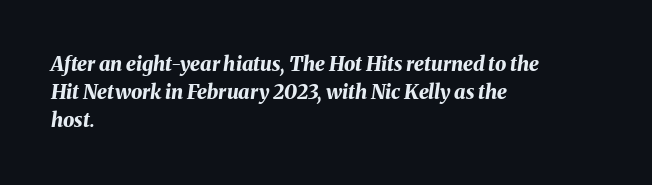
{"italic": "yes", "lean": "right", "slant_degrees": 8, "bold": "yes", "underline": "no", "align": "left", "line_spacing": "normal", "line_spacing_ratio": 1.41, "letter_spacing": "normal", "letter_spacing_em": 0.0, "glyph_px": 20}
